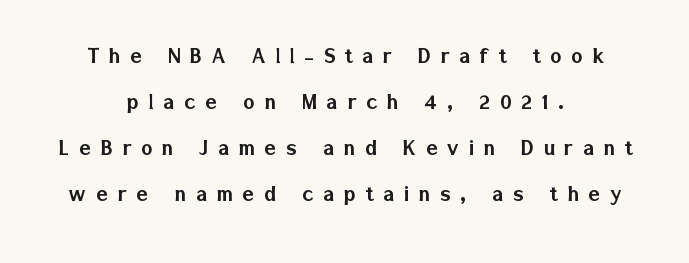
Q: Is the text italic (slanted)? A: No, it is upright.
Q: Is the text underlined? A: No.
Q: How is the paragraph aligned? A: Centered.
Q: Is the spacing between letters normal or unusually wide? A: Unusually wide.
Q: Is the spacing between lines tight, normal or loose? A: Loose.
